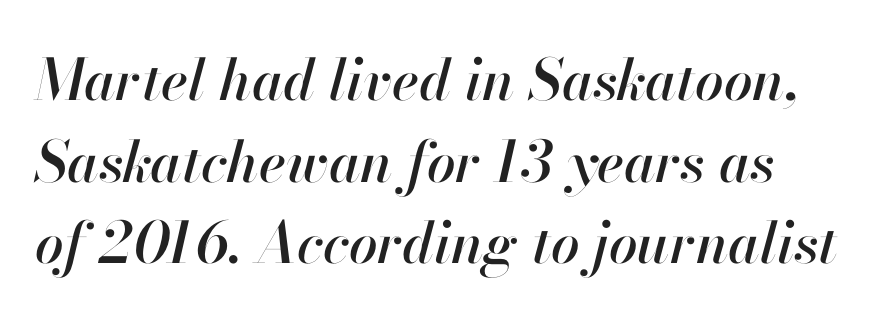
The rendering uses natural spacing where letterforms have individual widths. Left-aligned paragraph, ragged on the right. Tracking here is standard; glyphs follow each other at the usual distance. The text carries the slant typical of an italic or oblique font.
